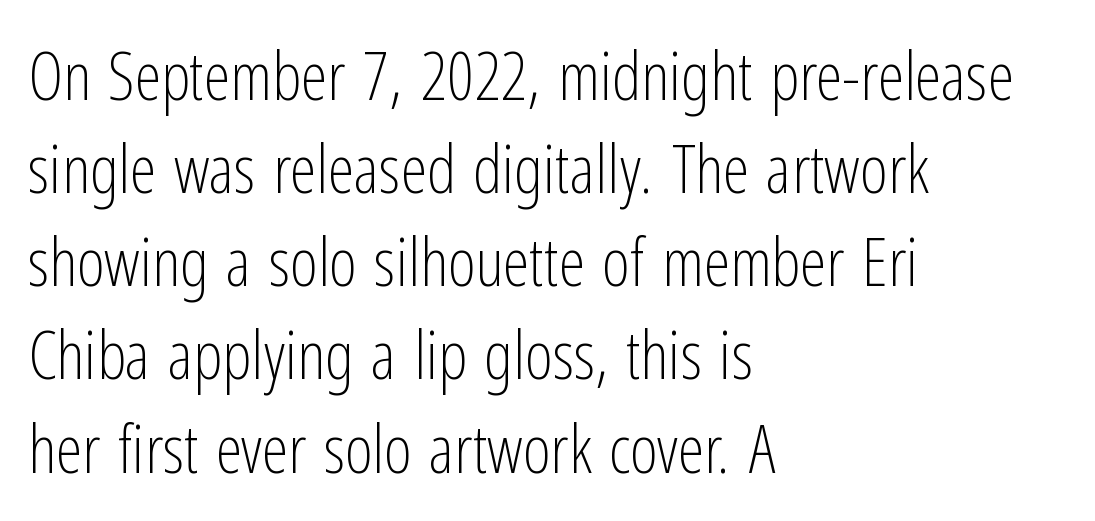
Any mark beneath the type? The region is blank. Posture: vertical. Is the type heavy? It reads as light-to-regular instead. The characters display no serif detailing; their extremities are plain. Leading matches the norm, producing a regular column. A typesetter would call this proportional, since set widths differ per character.
